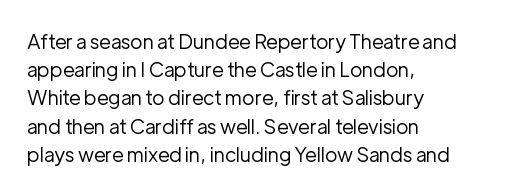
{"italic": "no", "bold": "no", "underline": "no", "align": "left", "line_spacing": "normal", "line_spacing_ratio": 1.41, "letter_spacing": "normal", "letter_spacing_em": 0.0, "glyph_px": 20}
